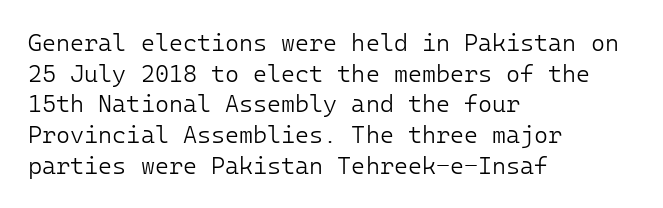
The image shows 24 px text type, upright; set left-aligned, normal line spacing (1.28x), normal letter spacing, not underlined.
